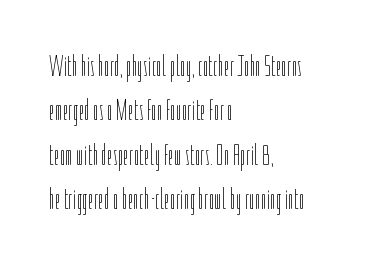
{"italic": "no", "bold": "no", "weight": "thin", "width": "condensed", "stroke_contrast": "low", "x_height": "medium", "monospaced": "no", "underline": "no", "align": "left", "line_spacing": "normal", "line_spacing_ratio": 1.53, "letter_spacing": "normal", "letter_spacing_em": 0.0, "glyph_px": 29}
